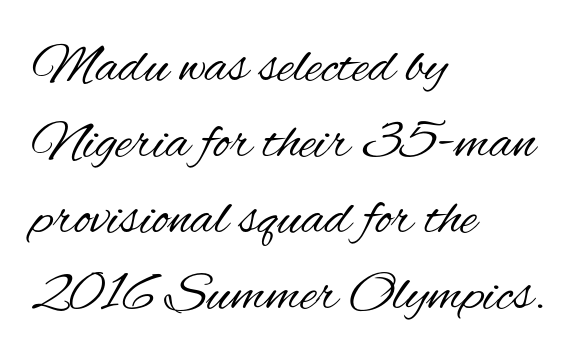
{"serif": "no", "bold": "no", "weight": "regular", "width": "condensed", "stroke_contrast": "medium", "x_height": "small", "monospaced": "no", "underline": "no", "align": "left", "line_spacing": "normal", "line_spacing_ratio": 1.36, "letter_spacing": "normal", "letter_spacing_em": 0.0, "glyph_px": 56}
